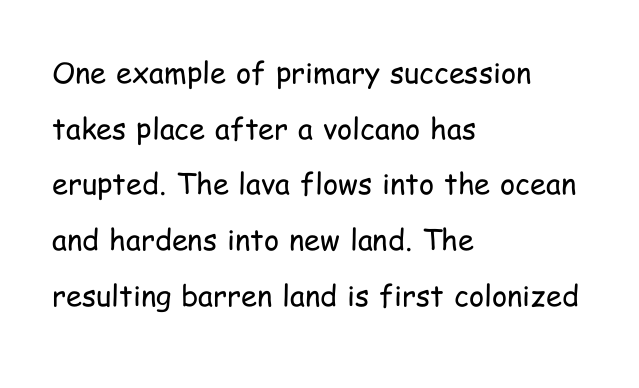
{"serif": "no", "italic": "no", "bold": "no", "weight": "regular", "width": "condensed", "stroke_contrast": "low", "x_height": "medium", "monospaced": "no", "underline": "no", "align": "left", "line_spacing": "loose", "line_spacing_ratio": 1.92, "letter_spacing": "normal", "letter_spacing_em": 0.0, "glyph_px": 29}
